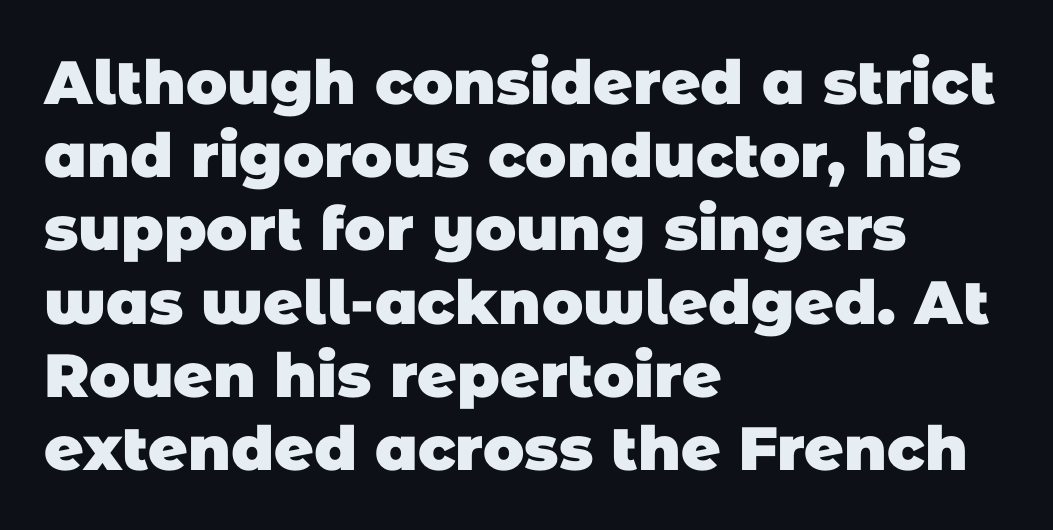
The image shows 61 px heavy sans-serif type; set left-aligned, line spacing 1.2x, normal letter spacing, not underlined; low stroke contrast and a large x-height.
